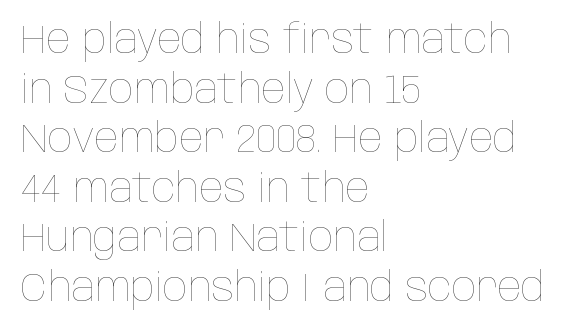
Q: Is the text bold? A: No.
Q: Is the text italic (slanted)? A: No, it is upright.
Q: Is the text underlined? A: No.
Q: How is the paragraph aligned? A: Left-aligned.
Q: Is the spacing between letters normal or unusually wide? A: Normal.
Q: Width (condensed, normal, or wide)? A: Condensed.
Q: Stroke contrast? A: Low.
Q: x-height? A: Large.
Q: Monospaced? A: No.
